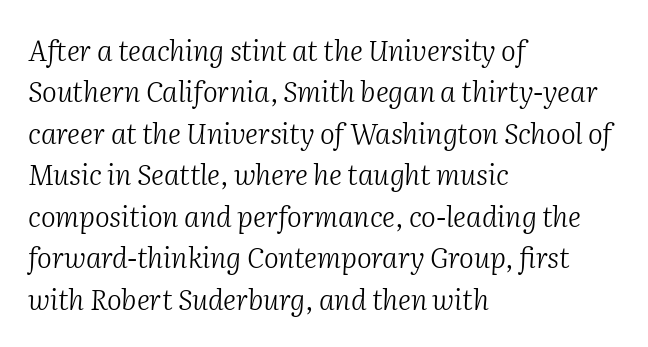
Q: Is the text bold? A: No.
Q: Is the text italic (slanted)? A: Yes, it leans right by about 2 degrees.
Q: Is the typeface a serif or a sans-serif typeface? A: Serif.
Q: Is the text underlined? A: No.
Q: How is the paragraph aligned? A: Left-aligned.
Q: Is the spacing between letters normal or unusually wide? A: Normal.
Q: Is the spacing between lines tight, normal or loose? A: Normal.
Q: Width (condensed, normal, or wide)? A: Normal.
Q: Stroke contrast? A: Medium.
Q: x-height? A: Medium.
Q: Monospaced? A: No.
